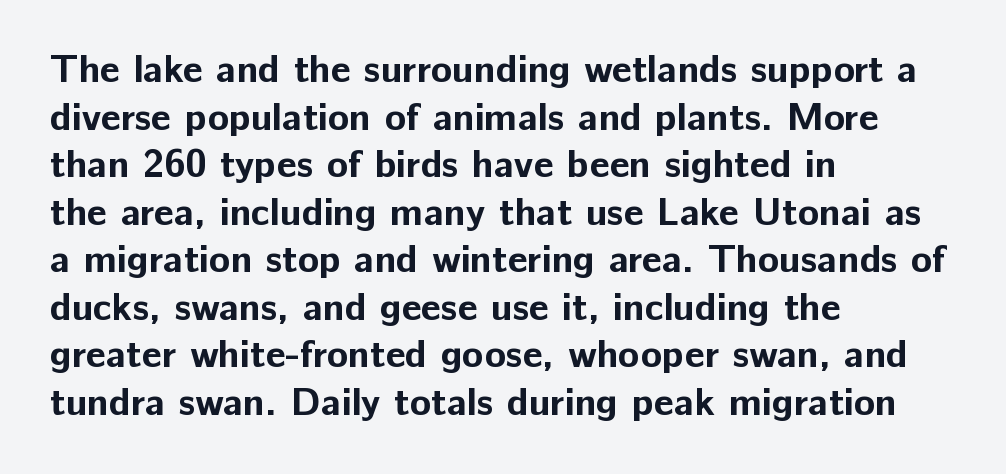
Q: Is the text bold? A: Yes.
Q: Is the text italic (slanted)? A: No, it is upright.
Q: Is the typeface a serif or a sans-serif typeface? A: Sans-serif.
Q: Is the text underlined? A: No.
Q: How is the paragraph aligned? A: Left-aligned.
Q: Is the spacing between letters normal or unusually wide? A: Normal.
Q: Width (condensed, normal, or wide)? A: Normal.
Q: Stroke contrast? A: Low.
Q: x-height? A: Medium.
Q: Monospaced? A: No.
